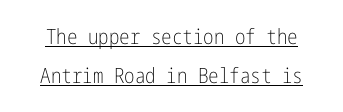
Q: Is the text bold? A: No.
Q: Is the text italic (slanted)? A: No, it is upright.
Q: Is the text underlined? A: Yes.
Q: Is the spacing between letters normal or unusually wide? A: Normal.
